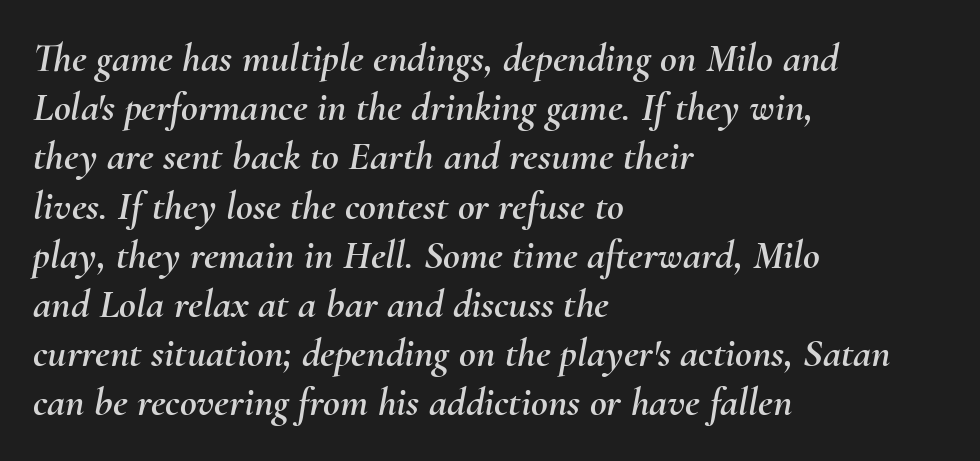
The passage shown leans; its letterforms are oblique. Character widths vary here, with narrow letters taking less room than wide ones. Here the glyphs are tracked normally, forming tight word shapes. All the whitespace from short lines collects on the right.
